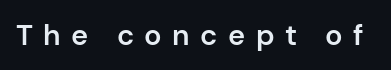
The specimen omits any rule beneath the text block's lines. Posture: straight, roman, zero tilt. Someone cranked the tracking dial way up on this one. Set as a demibold, roughly 600 on the weight scale. The characters display no serif detailing; their extremities are plain. The passage shown is typed in a proportional face where columns would drift.
